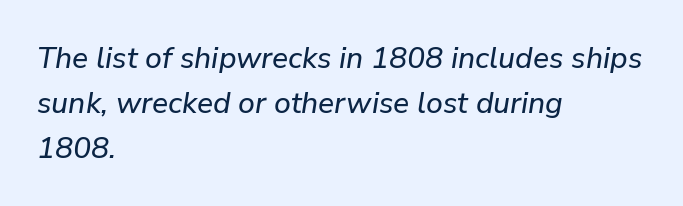
Q: Is the text italic (slanted)? A: Yes, it leans right by about 9 degrees.
Q: Is the text underlined? A: No.
Q: How is the paragraph aligned? A: Left-aligned.
Q: Is the spacing between letters normal or unusually wide? A: Normal.
Q: Is the spacing between lines tight, normal or loose? A: Normal.
Q: Width (condensed, normal, or wide)? A: Normal.
Q: Stroke contrast? A: Low.
Q: x-height? A: Medium.
Q: Monospaced? A: No.
